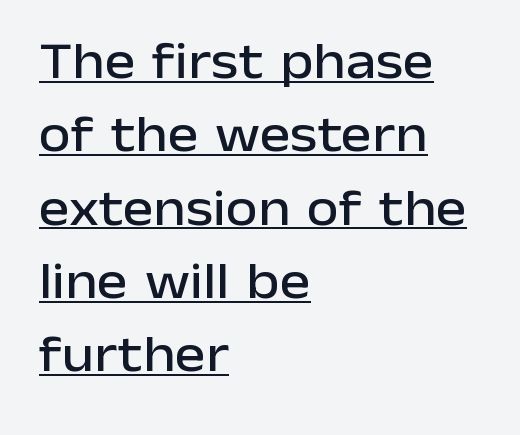
The lines are quadded left. The sample's only ornament is a line tracing under the words. Nothing unusual about the tracking: characters are spaced as the font intends. The type sits square on the baseline with zero lean. Compared with typical paragraphs, the rows here are spaced about the same. Examine the stroke ends and you'll find no serifs.
